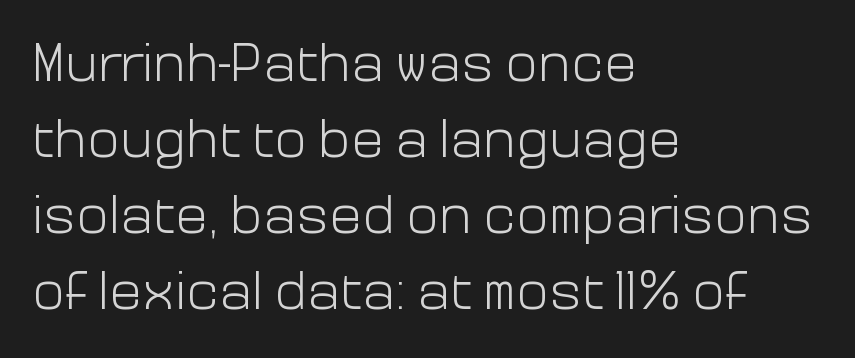
{"serif": "no", "italic": "no", "bold": "no", "weight": "light", "width": "normal", "stroke_contrast": "low", "x_height": "medium", "monospaced": "no", "underline": "no", "align": "left", "line_spacing": "normal", "line_spacing_ratio": 1.38, "letter_spacing": "normal", "letter_spacing_em": 0.0, "glyph_px": 55}
